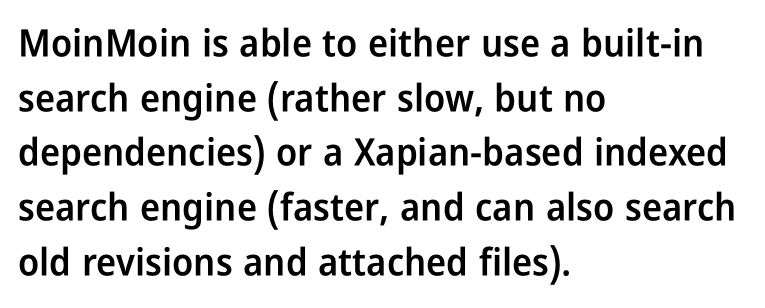
Q: Is the text bold? A: Semi-bold.
Q: Is the text italic (slanted)? A: No, it is upright.
Q: Is the typeface a serif or a sans-serif typeface? A: Sans-serif.
Q: Is the text underlined? A: No.
Q: How is the paragraph aligned? A: Left-aligned.
Q: Is the spacing between letters normal or unusually wide? A: Normal.
Q: Is the spacing between lines tight, normal or loose? A: Normal.
Q: Width (condensed, normal, or wide)? A: Condensed.
Q: Stroke contrast? A: Low.
Q: x-height? A: Medium.
Q: Monospaced? A: No.
